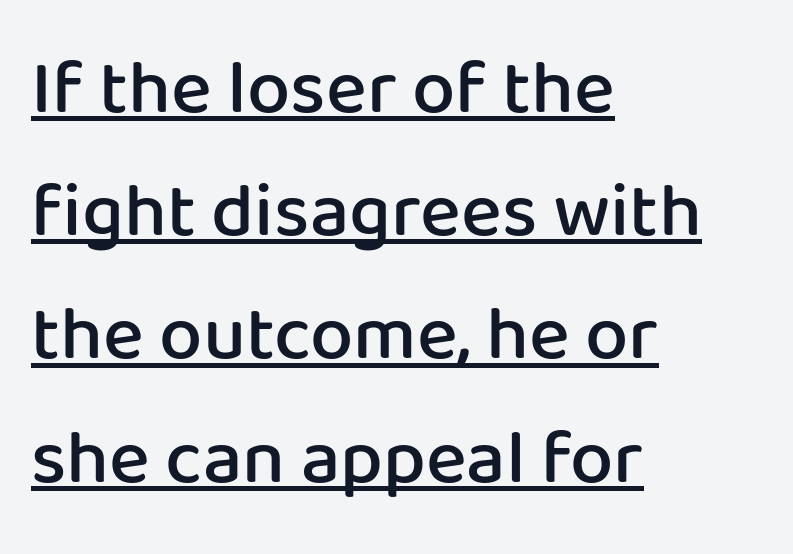
The image shows 77 px semibold sans-serif type, upright; set left-aligned, normal line spacing (1.6x), normal letter spacing, underlined; low stroke contrast and a medium x-height.
